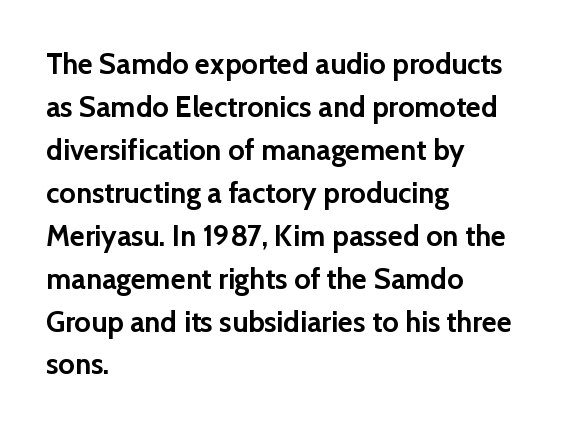
{"serif": "no", "italic": "no", "bold": "yes", "weight": "semibold", "width": "normal", "stroke_contrast": "low", "x_height": "medium", "monospaced": "no", "underline": "no", "align": "left", "line_spacing": "normal", "line_spacing_ratio": 1.48, "letter_spacing": "normal", "letter_spacing_em": 0.0, "glyph_px": 29}
